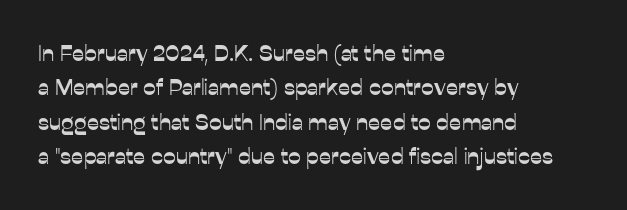
{"italic": "no", "underline": "no", "align": "left", "line_spacing": "normal", "line_spacing_ratio": 1.5, "letter_spacing": "normal", "letter_spacing_em": 0.0, "glyph_px": 23}
